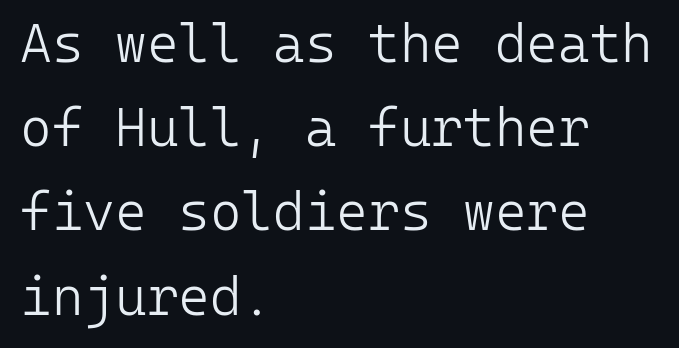
Visually the block forms a straight wall on the left and a jagged coastline on the right. Here the designer chose a console-style face with uniform glyph widths. Does extra space separate the letters? No, they use regular spacing. The block of text has a typical density, with ordinary space between rows. The font's upright variant was chosen for this text.
